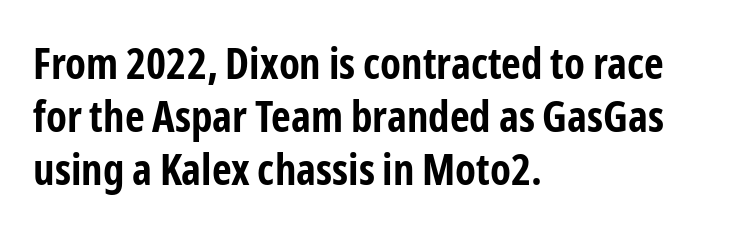
Is this a fixed-width face? No — the glyphs have proportional, varying widths. The type is set solid horizontally, with unmodified tracking. The foot of each line stays bare and open. Italic? Not at all — the glyphs are vertical.
